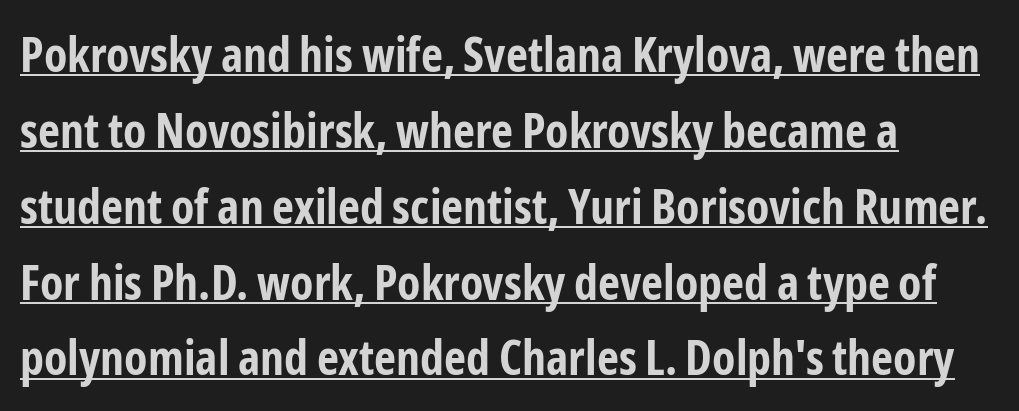
Think of a printed novel: that variable character pitch is what you see here. Check the space under the baseline: a stroke is drawn there. The passage shown is emphatically bold. A typesetter would mark this as roman, not italic.
